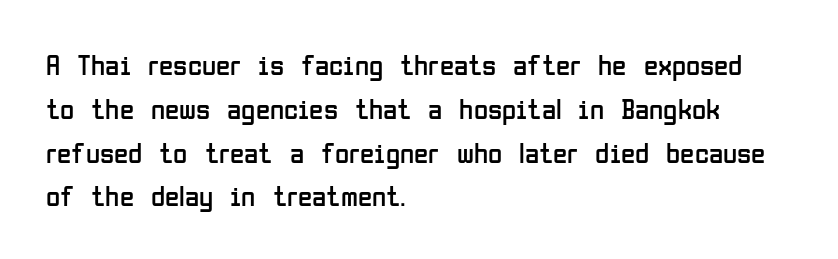
{"serif": "no", "italic": "no", "bold": "no", "weight": "regular", "width": "condensed", "stroke_contrast": "low", "x_height": "medium", "monospaced": "no", "underline": "no", "align": "left", "line_spacing": "normal", "line_spacing_ratio": 1.51, "letter_spacing": "normal", "letter_spacing_em": 0.0, "glyph_px": 29}
